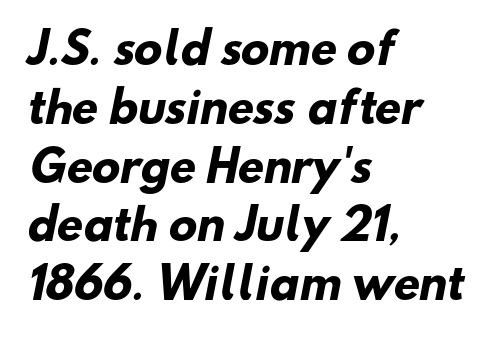
Q: Is the text bold? A: Yes.
Q: Is the typeface a serif or a sans-serif typeface? A: Sans-serif.
Q: Is the text underlined? A: No.
Q: How is the paragraph aligned? A: Left-aligned.
Q: Is the spacing between letters normal or unusually wide? A: Normal.
Q: Is the spacing between lines tight, normal or loose? A: Normal.
Q: Width (condensed, normal, or wide)? A: Normal.
Q: Stroke contrast? A: Low.
Q: x-height? A: Small.
Q: Monospaced? A: No.
